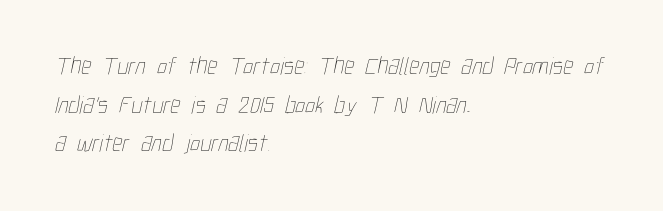
The image shows 25 px text type; set left-aligned, normal line spacing (1.55x), normal letter spacing, not underlined.
